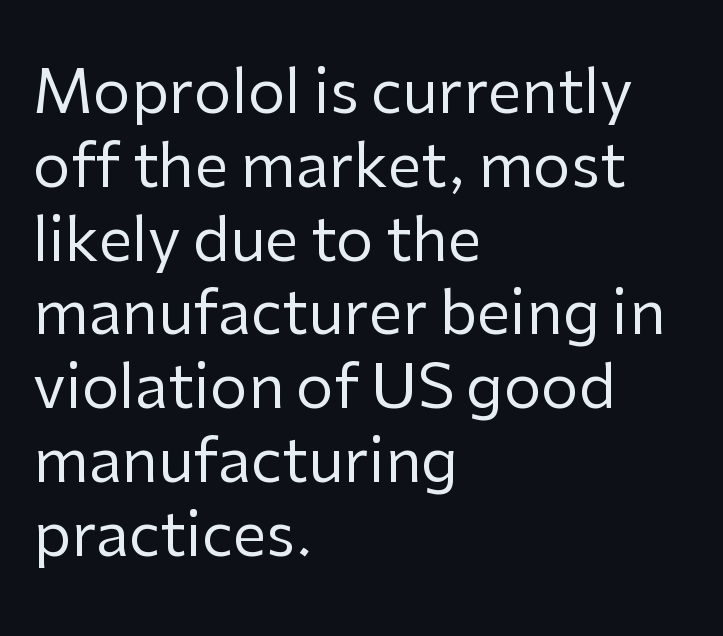
{"serif": "no", "italic": "no", "bold": "no", "weight": "regular", "width": "normal", "stroke_contrast": "low", "x_height": "medium", "monospaced": "no", "underline": "no", "align": "left", "line_spacing_ratio": 1.23, "letter_spacing": "normal", "letter_spacing_em": 0.0, "glyph_px": 60}
